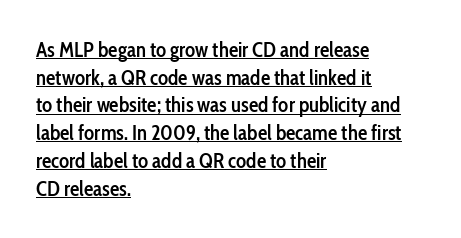
{"italic": "no", "bold": "semi", "underline": "yes", "align": "left", "line_spacing": "normal", "line_spacing_ratio": 1.32, "letter_spacing": "normal", "letter_spacing_em": 0.0, "glyph_px": 21}
